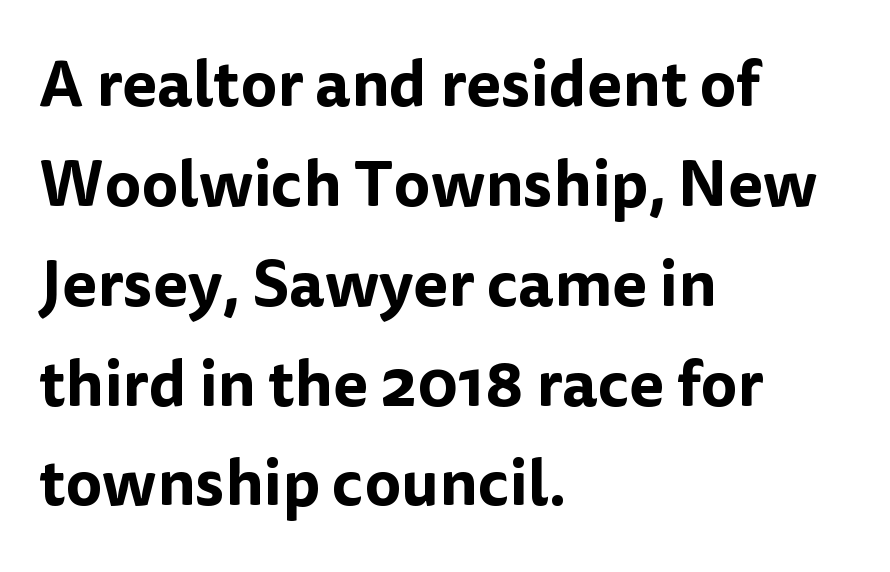
The image shows 64 px sans-serif type, upright; set left-aligned, normal line spacing (1.56x), normal letter spacing, not underlined; low stroke contrast and a medium x-height.
